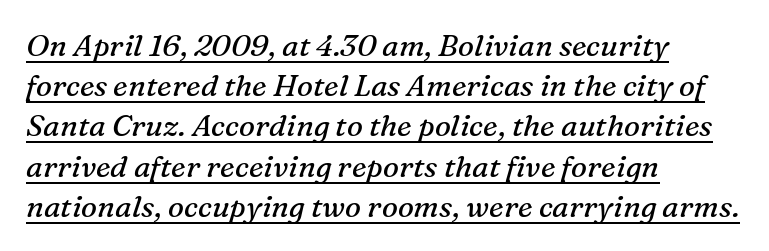
The image shows 30 px regular-weight serif type, italic (leaning right); set left-aligned, normal line spacing (1.34x), normal letter spacing, underlined; medium stroke contrast and a medium x-height.
